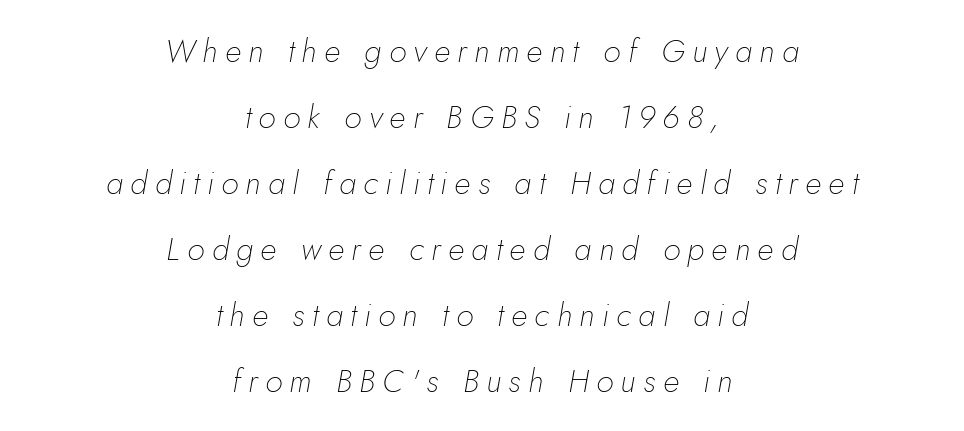
Descender tails drop into unmarked territory. Notice how the stems are inclined rather than vertical — that's the hallmark of italics. No chunkiness to these letters — they're not bold. If you measured baseline to baseline, you'd find a long distance. The letters advance in unequal steps, a hallmark of proportional type. The lines are quadded center.
